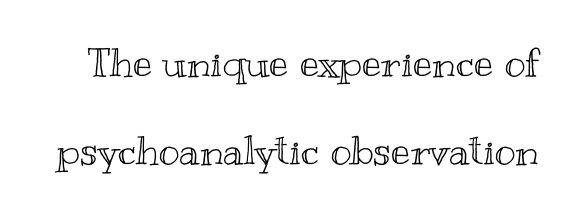
Q: Is the text italic (slanted)? A: No, it is upright.
Q: Is the text underlined? A: No.
Q: Is the spacing between letters normal or unusually wide? A: Normal.
Q: Is the spacing between lines tight, normal or loose? A: Loose.
Q: Width (condensed, normal, or wide)? A: Wide.
Q: x-height? A: Small.
Q: Monospaced? A: No.
